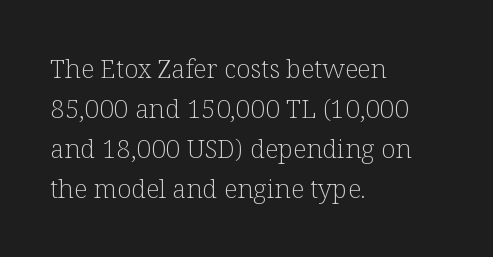
The image shows 26 px text type, upright; set left-aligned, normal line spacing (1.54x), normal letter spacing, not underlined.
